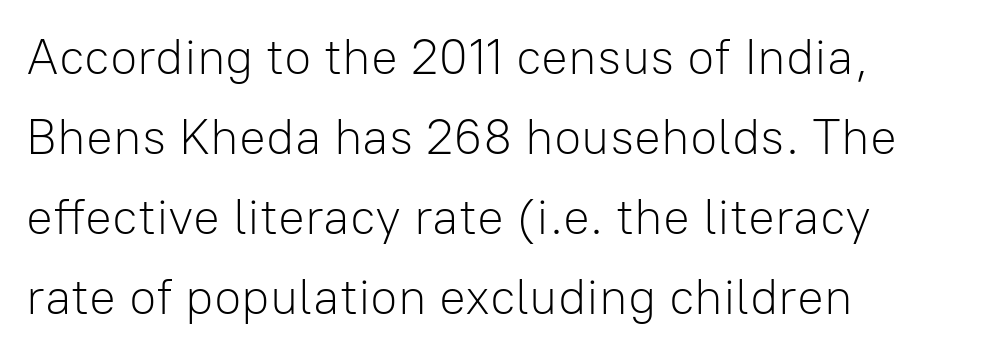
The image shows 50 px light sans-serif type, upright; set left-aligned, normal line spacing (1.6x), normal letter spacing, not underlined; low stroke contrast and a medium x-height.
